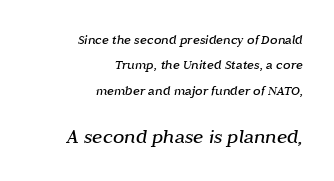
{"italic": "yes", "lean": "right", "slant_degrees": 10, "bold": "no", "underline": "no", "align": "right", "line_spacing_ratio": 1.82, "letter_spacing": "normal", "letter_spacing_em": 0.0, "larger_block": "second", "size_ratio": 1.5, "glyph_px": 21}
